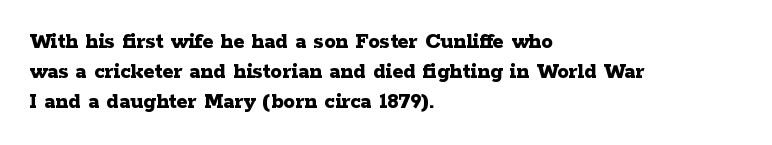
The image shows 23 px bold type, upright; set left-aligned, normal line spacing (1.3x), normal letter spacing, not underlined.
